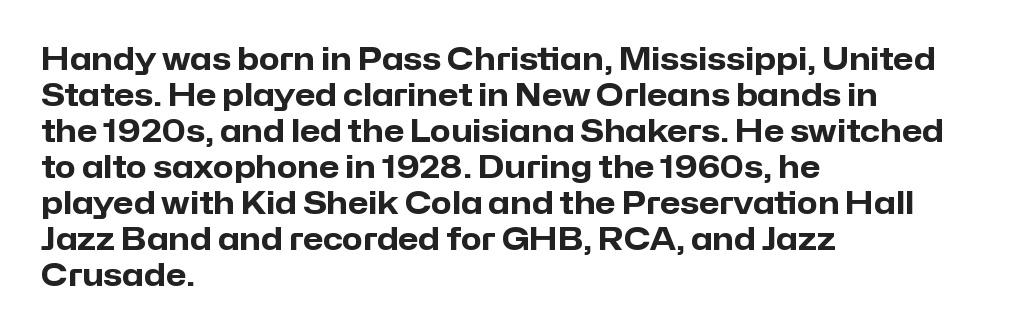
The image shows 30 px heavy sans-serif type, upright; set left-aligned, line spacing 1.2x, normal letter spacing, not underlined; low stroke contrast and a medium x-height.
